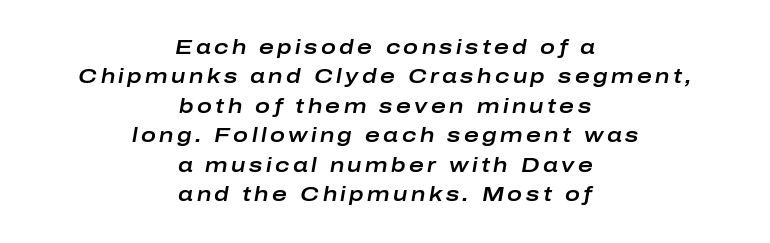
The designer left line spacing at the default. The rag falls on both sides of this text block equally. Yep, that's italic — everything's leaning. Nobody drew a line under any word here.
